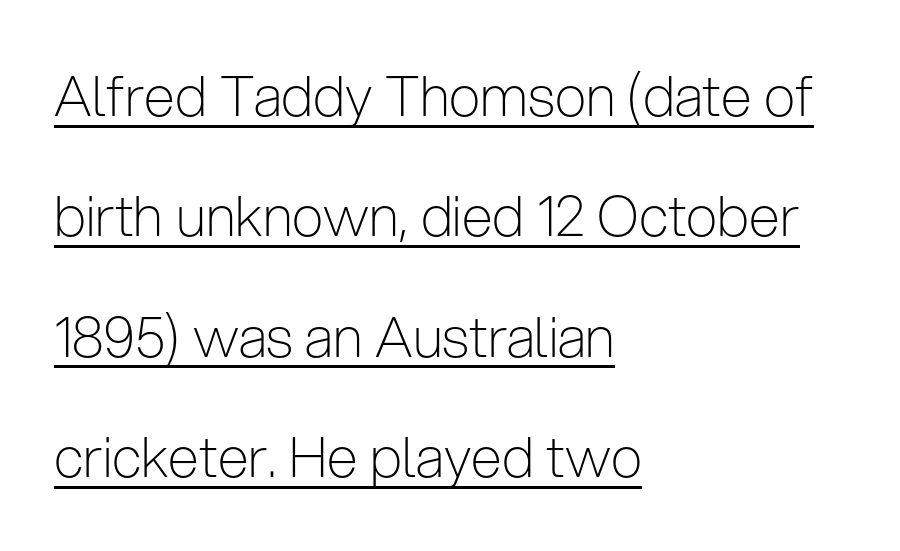
Q: Is the text bold? A: No.
Q: Is the text italic (slanted)? A: No, it is upright.
Q: Is the typeface a serif or a sans-serif typeface? A: Sans-serif.
Q: Is the text underlined? A: Yes.
Q: How is the paragraph aligned? A: Left-aligned.
Q: Is the spacing between letters normal or unusually wide? A: Normal.
Q: Is the spacing between lines tight, normal or loose? A: Loose.
Q: Width (condensed, normal, or wide)? A: Condensed.
Q: Stroke contrast? A: Low.
Q: x-height? A: Medium.
Q: Monospaced? A: No.
